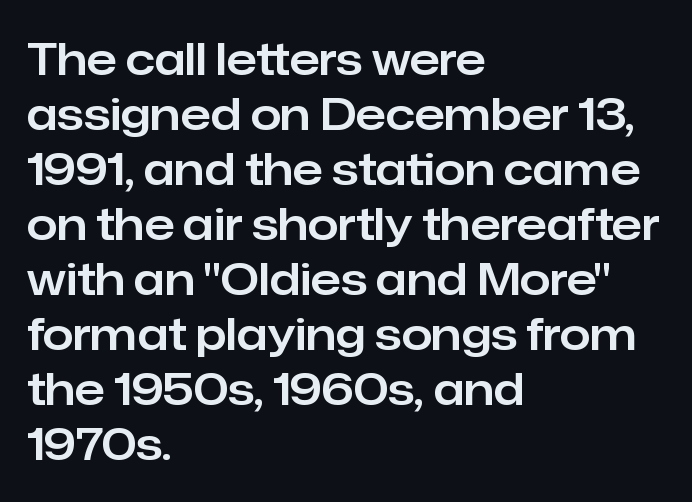
The image shows 44 px sans-serif type, upright; set left-aligned, normal line spacing (1.25x), normal letter spacing, not underlined; low stroke contrast and a medium x-height.
